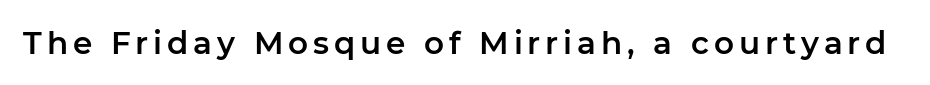
Do the characters align in a grid? No, the font is proportional. The baseline area is clear. The lettering holds an erect, upright posture throughout. Look at the bottom of the vertical strokes: they stop flat, with no serifs.
